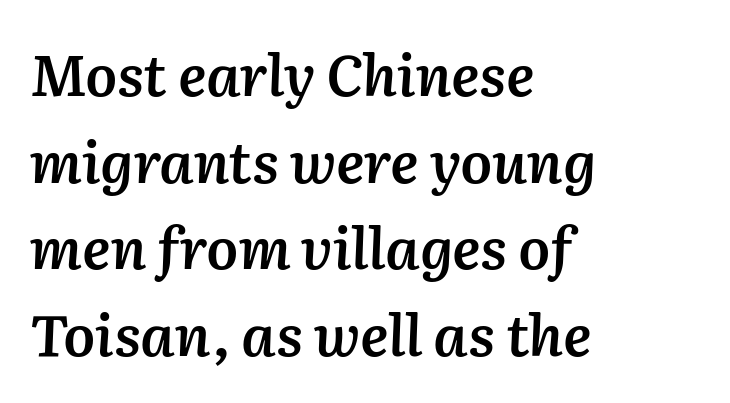
The image shows 57 px semibold type, italic (leaning right); set left-aligned, normal line spacing (1.52x), normal letter spacing, not underlined; medium stroke contrast and a medium x-height.
